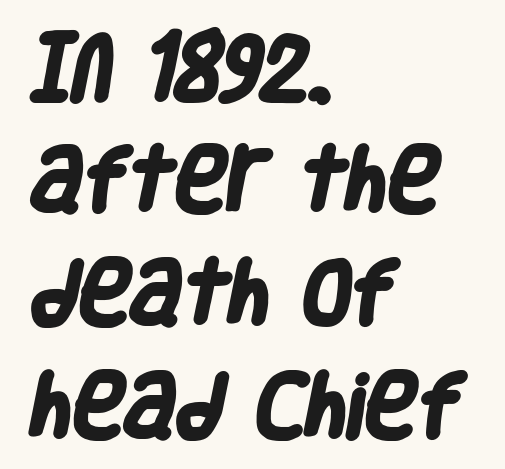
{"serif": "no", "bold": "yes", "weight": "heavy", "width": "condensed", "stroke_contrast": "low", "x_height": "large", "monospaced": "no", "underline": "no", "align": "left", "line_spacing": "normal", "line_spacing_ratio": 1.59, "letter_spacing": "normal", "letter_spacing_em": 0.0, "glyph_px": 71}
